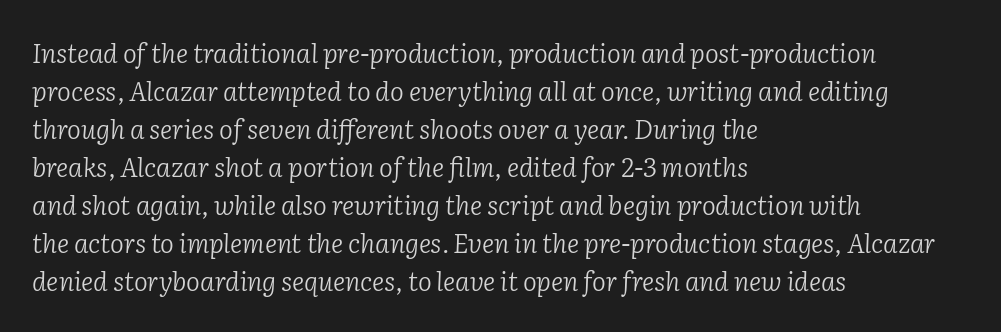
Q: Is the text bold? A: No.
Q: Is the text italic (slanted)? A: Yes, it leans right by about 2 degrees.
Q: Is the text underlined? A: No.
Q: How is the paragraph aligned? A: Left-aligned.
Q: Is the spacing between letters normal or unusually wide? A: Normal.
Q: Is the spacing between lines tight, normal or loose? A: Normal.
